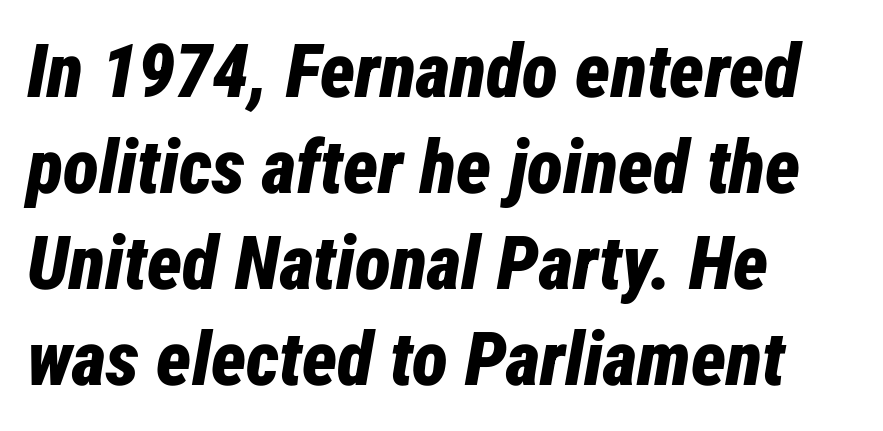
The image shows 75 px bold, condensed type, italic (leaning right); set left-aligned, normal line spacing (1.28x), normal letter spacing, not underlined; low stroke contrast and a medium x-height.
